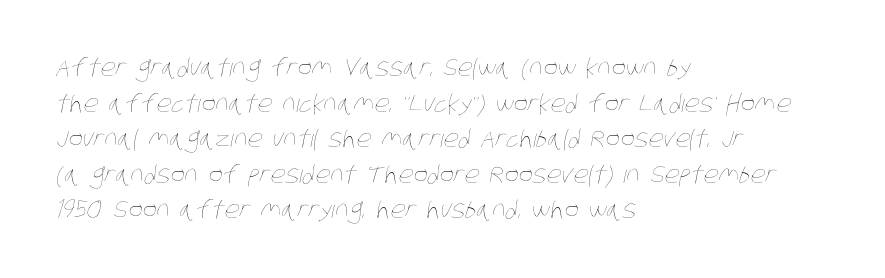
Honestly, the letter spacing is just normal — you wouldn't notice it. Weight: regular or lighter. Casual observation: everything's shoved over to the left. Clear beneath every line of the passage.
